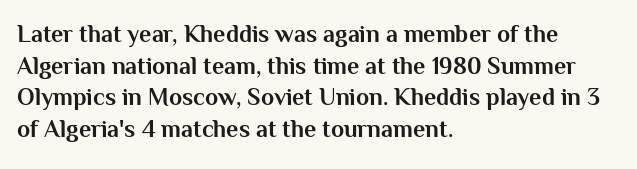
The image shows 24 px bold type, upright; set left-aligned, normal line spacing (1.32x), normal letter spacing, not underlined.
